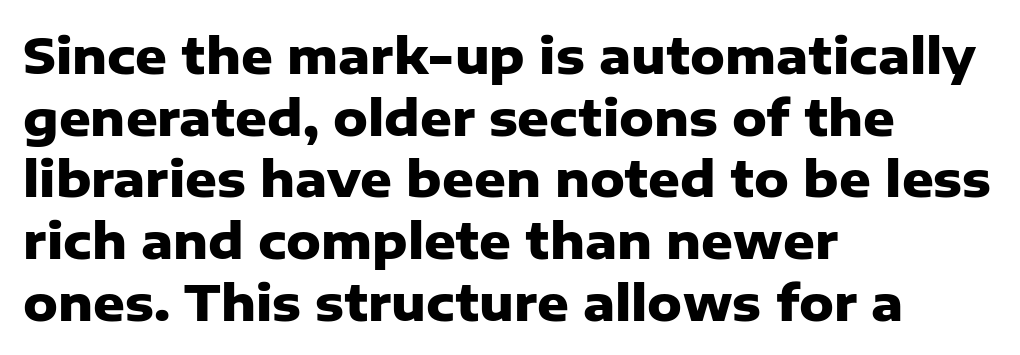
Q: Is the text bold? A: Yes.
Q: Is the text italic (slanted)? A: No, it is upright.
Q: Is the typeface a serif or a sans-serif typeface? A: Sans-serif.
Q: Is the text underlined? A: No.
Q: How is the paragraph aligned? A: Left-aligned.
Q: Is the spacing between letters normal or unusually wide? A: Normal.
Q: Is the spacing between lines tight, normal or loose? A: Normal.
Q: Width (condensed, normal, or wide)? A: Normal.
Q: Stroke contrast? A: Low.
Q: x-height? A: Medium.
Q: Monospaced? A: No.
